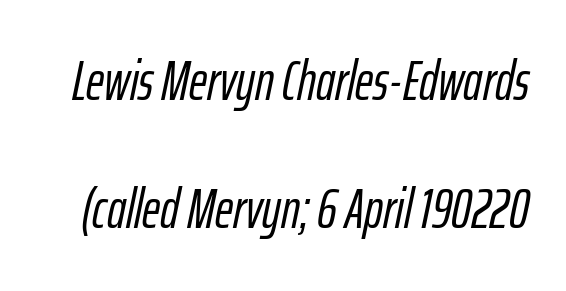
The image shows 55 px condensed type, italic (leaning right); set loose line spacing (2.33x), normal letter spacing, not underlined; low stroke contrast and a medium x-height.
